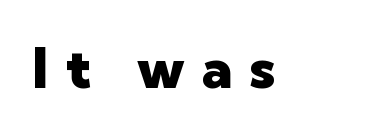
The image shows 56 px heavy sans-serif type, upright; set unusually wide letter spacing (+0.31 em), not underlined; low stroke contrast and a medium x-height.
